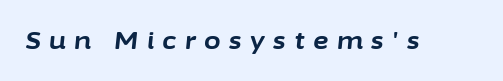
Only glyphs here, with clear space below each row. The letters are spread apart with noticeably loose tracking. Heft: maximum for text — a bold. Is the type slanted? Yes — the strokes lean at a clear angle.
